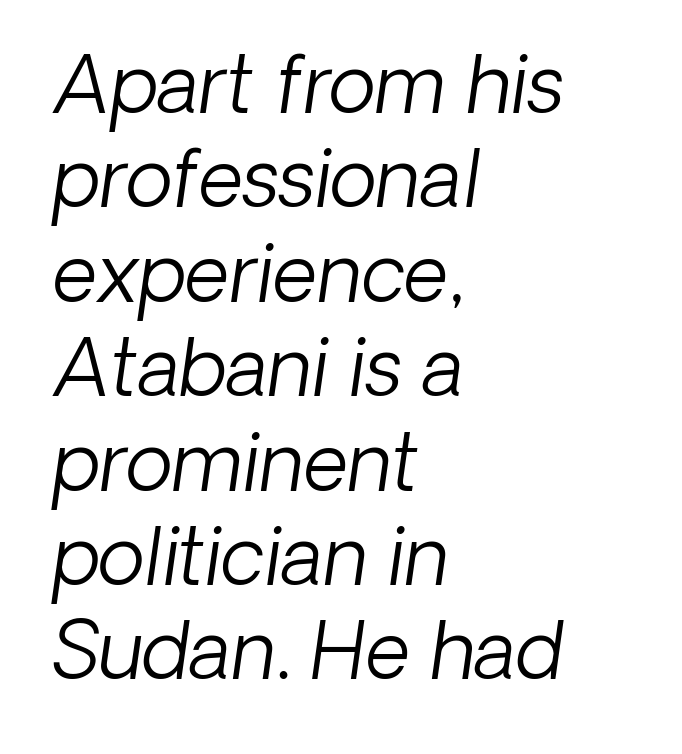
{"italic": "yes", "lean": "right", "slant_degrees": 8, "bold": "no", "weight": "light", "width": "normal", "stroke_contrast": "low", "x_height": "medium", "monospaced": "no", "underline": "no", "align": "left", "line_spacing_ratio": 1.21, "letter_spacing": "normal", "letter_spacing_em": 0.0, "glyph_px": 78}
